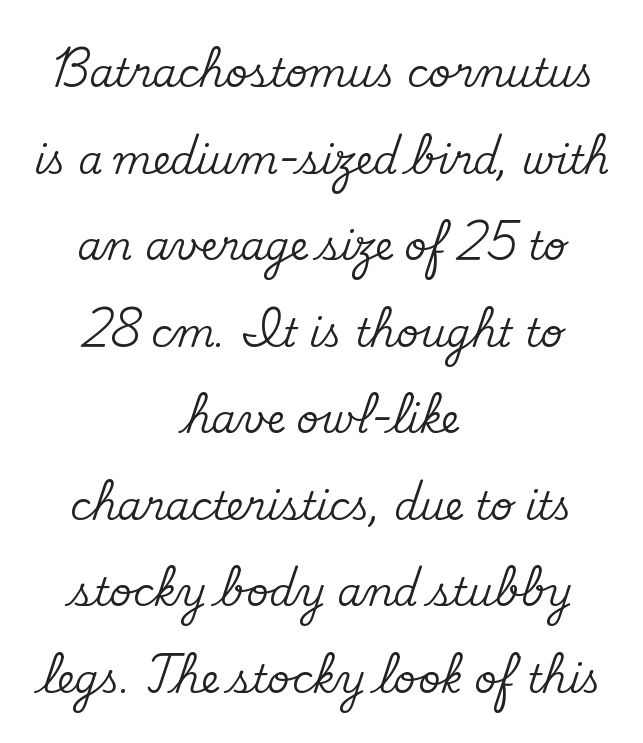
{"width": "normal", "stroke_contrast": "medium", "x_height": "small", "monospaced": "no", "underline": "no", "align": "center", "line_spacing": "loose", "line_spacing_ratio": 2.22, "letter_spacing": "normal", "letter_spacing_em": 0.0, "glyph_px": 39}
